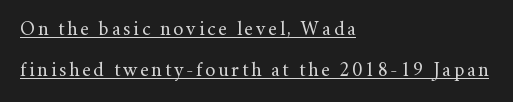
Q: Is the text bold? A: No.
Q: Is the text italic (slanted)? A: No, it is upright.
Q: Is the text underlined? A: Yes.
Q: How is the paragraph aligned? A: Left-aligned.
Q: Is the spacing between lines tight, normal or loose? A: Loose.
